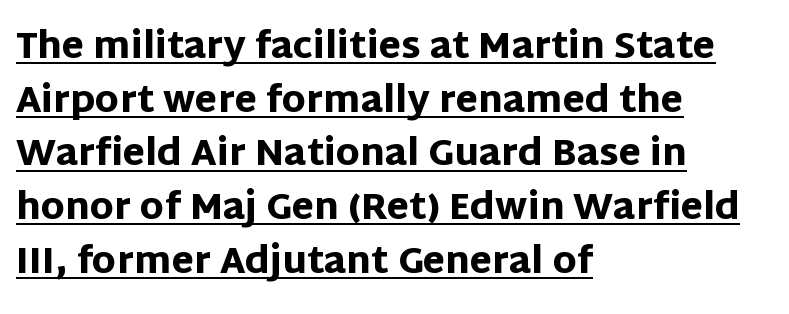
Letterform terminals end flat and unadorned throughout the passage. The rendering uses a moderate line-height, typical for paragraphs. Notice how the stems are strictly vertical — no italics here. Note the varied advance widths — an 'i' is clearly narrower than an 'm'. Line beginnings align vertically; line endings do not. Bold? Absolutely — the strokes are thick and heavy.
